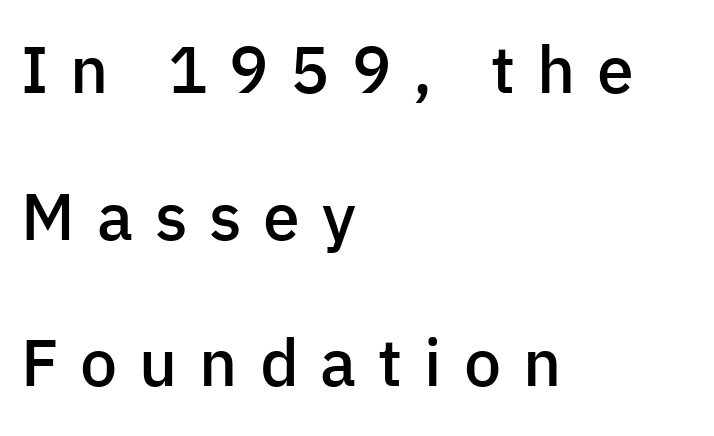
Spacing between characters has been opened up far beyond the box default. The strip under each line holds only bare page. Honestly, the rows look like they've been pulled way apart. All the whitespace from short lines collects on the right.
